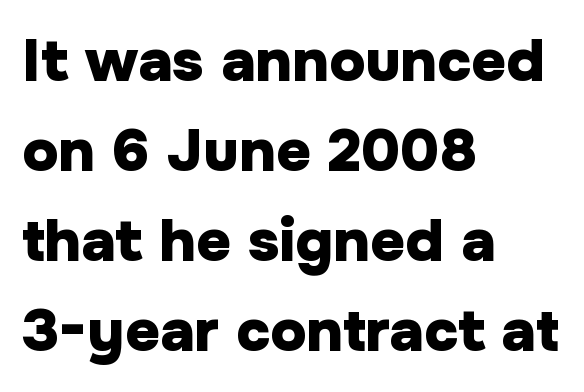
The image shows 60 px heavy sans-serif type, upright; set left-aligned, normal line spacing (1.5x), normal letter spacing, not underlined; low stroke contrast and a medium x-height.
